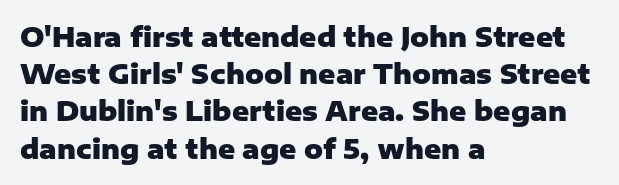
{"italic": "no", "bold": "yes", "underline": "no", "align": "left", "line_spacing": "normal", "line_spacing_ratio": 1.43, "letter_spacing": "normal", "letter_spacing_em": 0.0, "glyph_px": 26}
